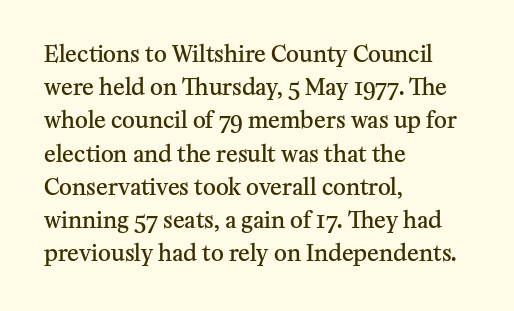
{"italic": "no", "bold": "semi", "underline": "no", "align": "left", "line_spacing": "normal", "line_spacing_ratio": 1.51, "letter_spacing": "normal", "letter_spacing_em": 0.0, "glyph_px": 22}
